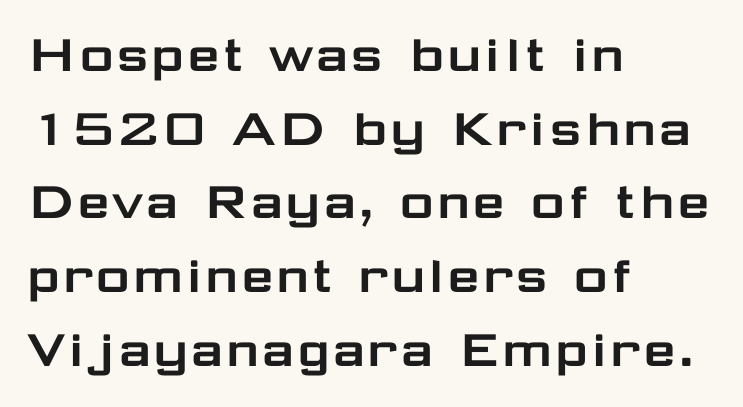
Tall strokes in this sample are plumb rather than angled. Between one letter and the next there's only the usual sliver of space. Clear beneath every line of the passage. The rows are spaced the way most documents space them.
